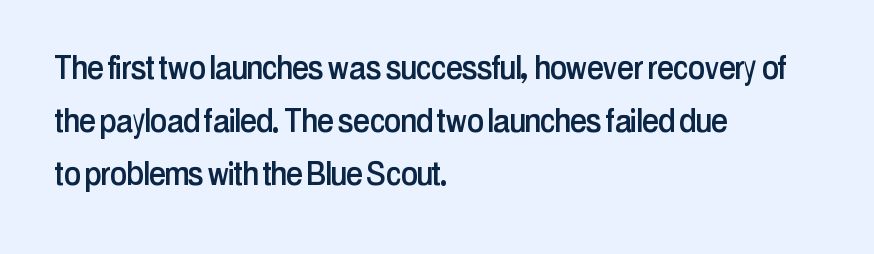
The image shows 38 px condensed sans-serif type, upright; set left-aligned, normal line spacing (1.4x), normal letter spacing, not underlined; low stroke contrast and a medium x-height.
